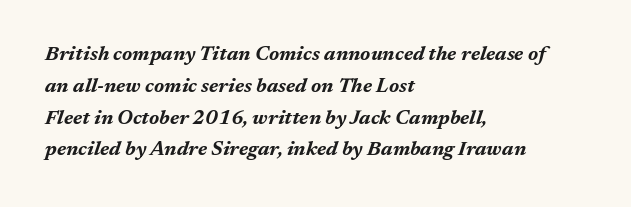
The lettering tilts uniformly, giving the passage an italic look. Every letter is thick-stroked: bold, no question. Nothing unusual about the tracking: characters are spaced as the font intends. The zone under the glyphs is completely vacant.
